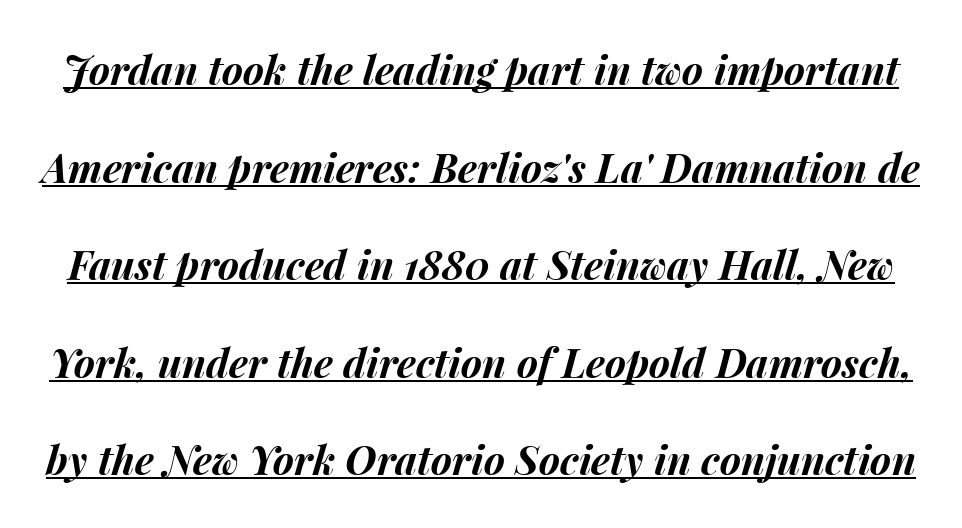
Q: Is the text bold? A: Yes.
Q: Is the text italic (slanted)? A: Yes, it leans right by about 15 degrees.
Q: Is the text underlined? A: Yes.
Q: Is the spacing between letters normal or unusually wide? A: Normal.
Q: Is the spacing between lines tight, normal or loose? A: Loose.
Q: Width (condensed, normal, or wide)? A: Normal.
Q: Stroke contrast? A: Medium.
Q: x-height? A: Medium.
Q: Monospaced? A: No.
